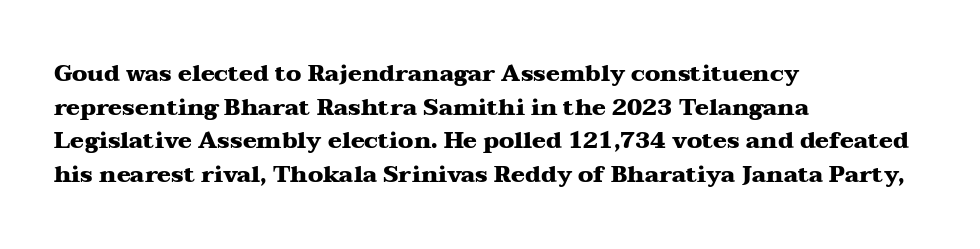
Each line starts at the same left margin while the right side varies. One glance says typical: line gaps are just what's usual. Nope, not italic — everything's standing straight. Plenty of ink on the page — the face is bold.
